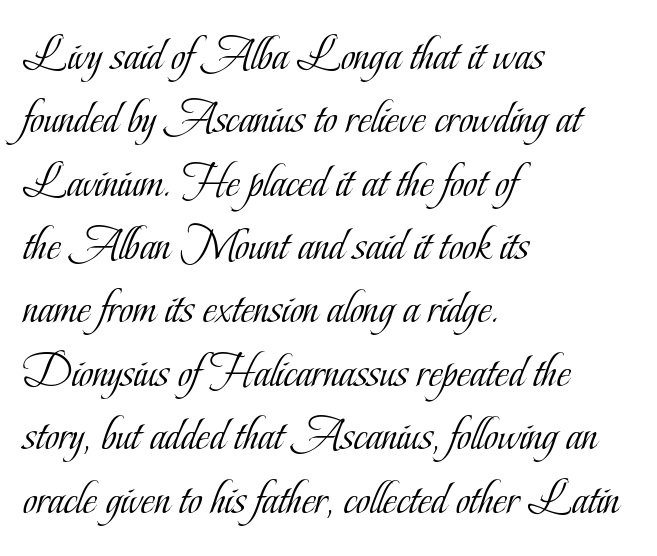
{"serif": "yes", "bold": "no", "weight": "light", "width": "condensed", "stroke_contrast": "low", "x_height": "small", "monospaced": "no", "underline": "no", "align": "left", "line_spacing": "normal", "line_spacing_ratio": 1.32, "letter_spacing": "normal", "letter_spacing_em": 0.0, "glyph_px": 48}
